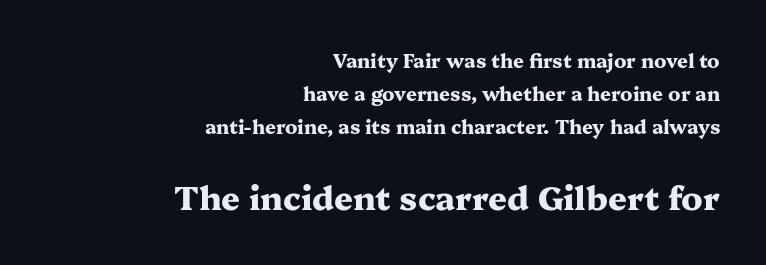
On the weight axis this lands at bold, roughly 700. Each letter keeps its own natural width here, so spacing adapts to shape. Compared with typical body copy, the letter spacing here is the same. Check under the words: just untouched page. When letters stand straight like this, we call the style roman or upright. The lines in this sample share a right terminus and differ only in where they begin.
